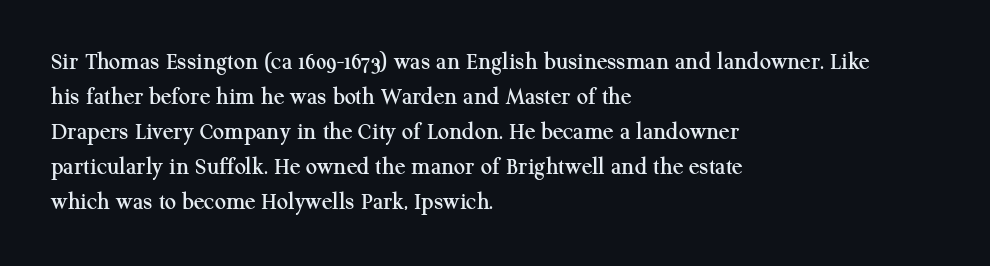
The rendering uses a moderate line-height, typical for paragraphs. A typesetter would call this zero additional tracking. Teacher's note: observe the even left margin — that is flush-left alignment. The string is rendered with underlining switched off. Posture: straight, roman, zero tilt.
